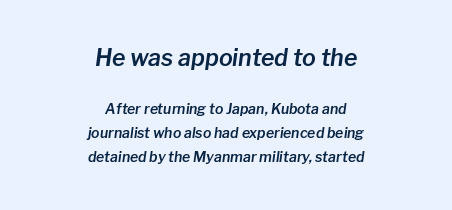
The image shows 23 px text type, italic (leaning right); set centered, normal line spacing (1.7x), normal letter spacing, not underlined; the first (top) block is 1.64x larger.
